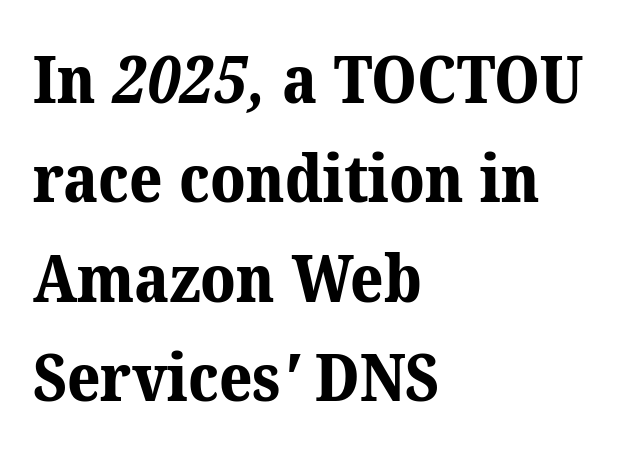
{"serif": "yes", "bold": "yes", "weight": "bold", "width": "normal", "stroke_contrast": "medium", "x_height": "medium", "monospaced": "no", "underline": "no", "align": "left", "line_spacing": "normal", "line_spacing_ratio": 1.53, "letter_spacing": "normal", "letter_spacing_em": 0.0, "glyph_px": 65}
